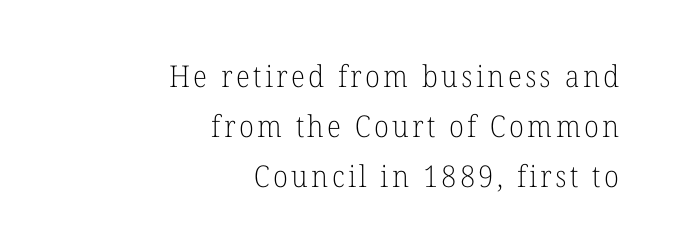
The image shows 30 px light serif type, upright; set right-aligned, normal line spacing (1.67x), not underlined; low stroke contrast and a medium x-height.
